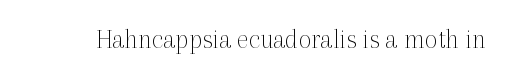
Q: Is the text bold? A: No.
Q: Is the text italic (slanted)? A: No, it is upright.
Q: Is the typeface a serif or a sans-serif typeface? A: Serif.
Q: Is the text underlined? A: No.
Q: Is the spacing between letters normal or unusually wide? A: Normal.
Q: Width (condensed, normal, or wide)? A: Normal.
Q: x-height? A: Medium.
Q: Monospaced? A: No.
